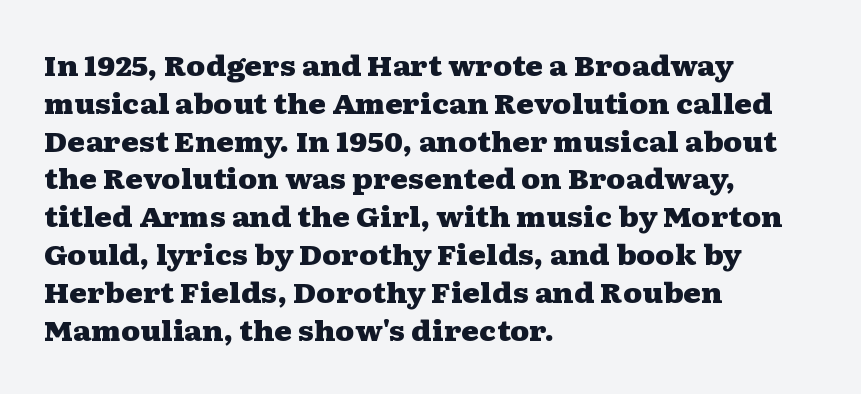
The image shows 27 px bold type, upright; set left-aligned, normal line spacing (1.4x), normal letter spacing, not underlined.
